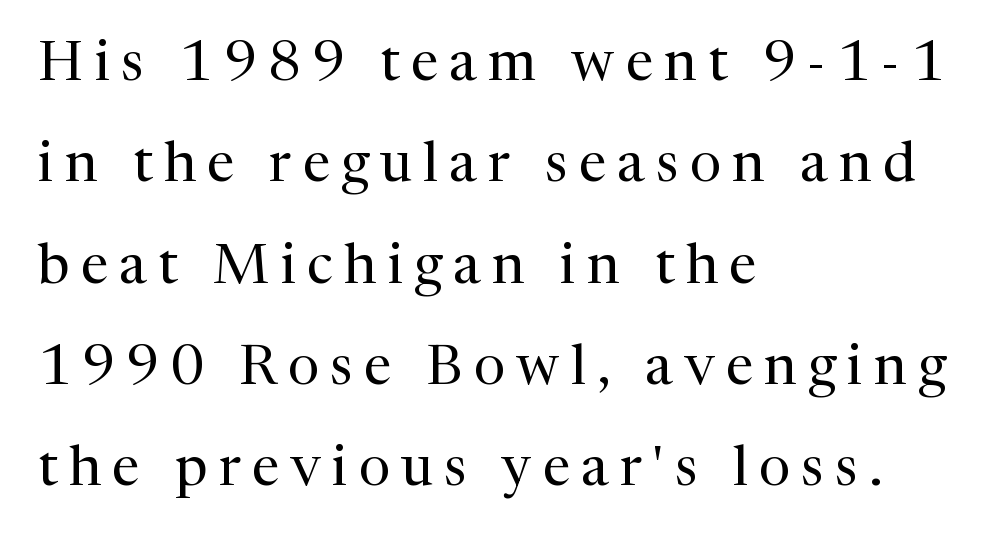
Looks like regular typesetting: each glyph gets only the width it needs. Font category for this specimen: serif. No heavy texture on the line: the type isn't bold. Substantial extra tracking has been applied to these lines. The space beneath each line is pristine and unruled. The axis of the letterforms is exactly vertical.
